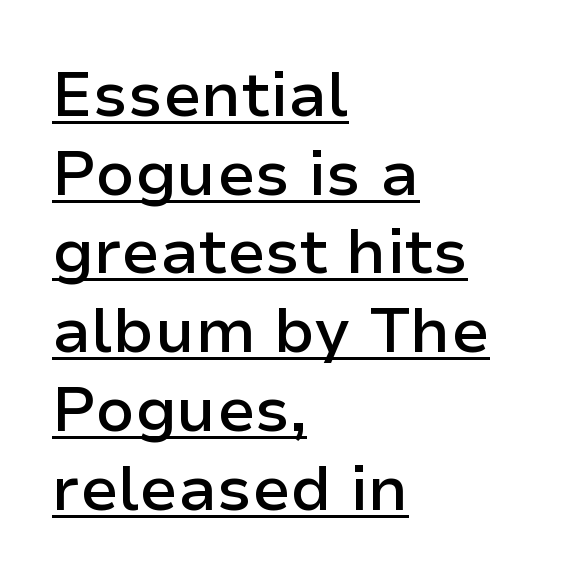
The image shows 63 px semibold sans-serif type, upright; set left-aligned, normal line spacing (1.25x), normal letter spacing, underlined; low stroke contrast and a medium x-height.
